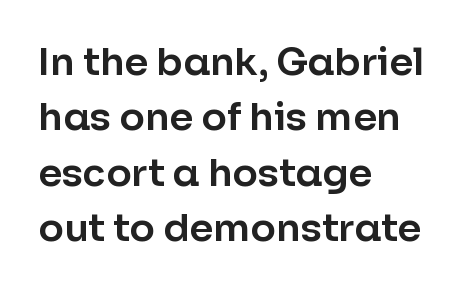
Q: Is the text italic (slanted)? A: No, it is upright.
Q: Is the typeface a serif or a sans-serif typeface? A: Sans-serif.
Q: Is the text underlined? A: No.
Q: How is the paragraph aligned? A: Left-aligned.
Q: Is the spacing between letters normal or unusually wide? A: Normal.
Q: Is the spacing between lines tight, normal or loose? A: Normal.
Q: Width (condensed, normal, or wide)? A: Normal.
Q: Stroke contrast? A: Low.
Q: x-height? A: Medium.
Q: Monospaced? A: No.
